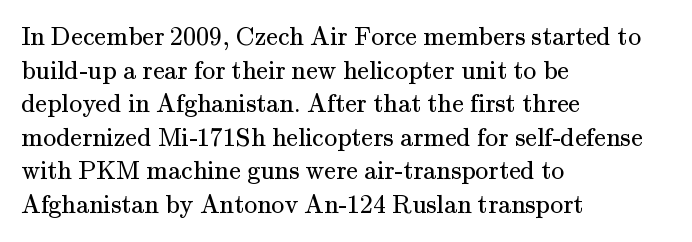
The image shows 26 px text type, upright; set left-aligned, normal line spacing (1.29x), normal letter spacing, not underlined.
